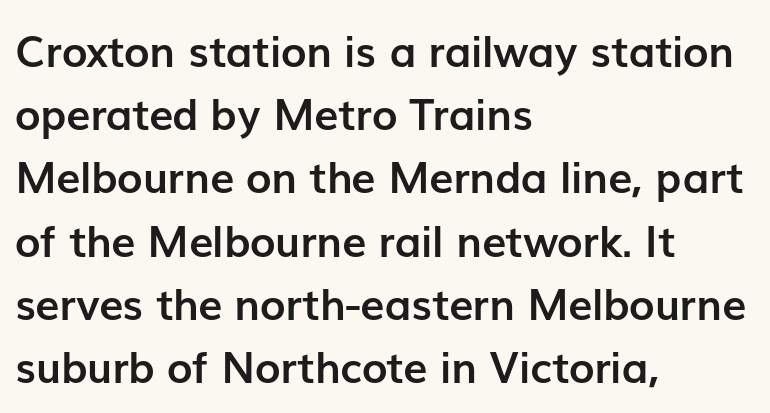
The image shows 43 px semibold sans-serif type, upright; set left-aligned, normal line spacing (1.47x), normal letter spacing, not underlined; low stroke contrast and a medium x-height.
